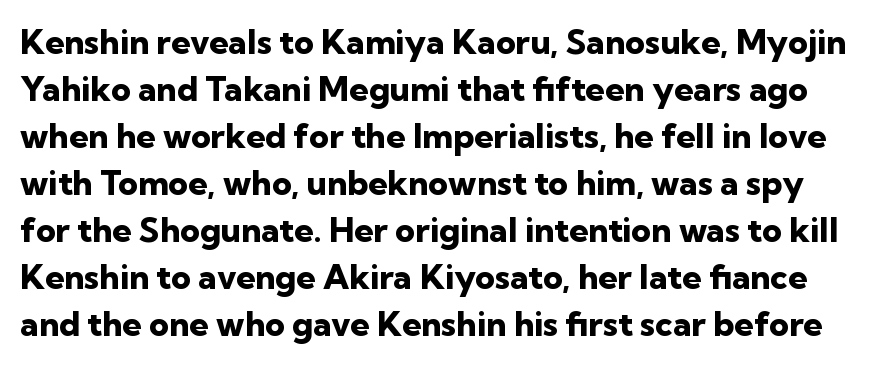
Glyph-to-glyph distance matches everyday printed text. Spacing verdict: proportional, widths tailored to each character. Weight check: bold — yes, fully. The passage shown stacks its lines at a standard gap. Beneath every word, the page is bare.
